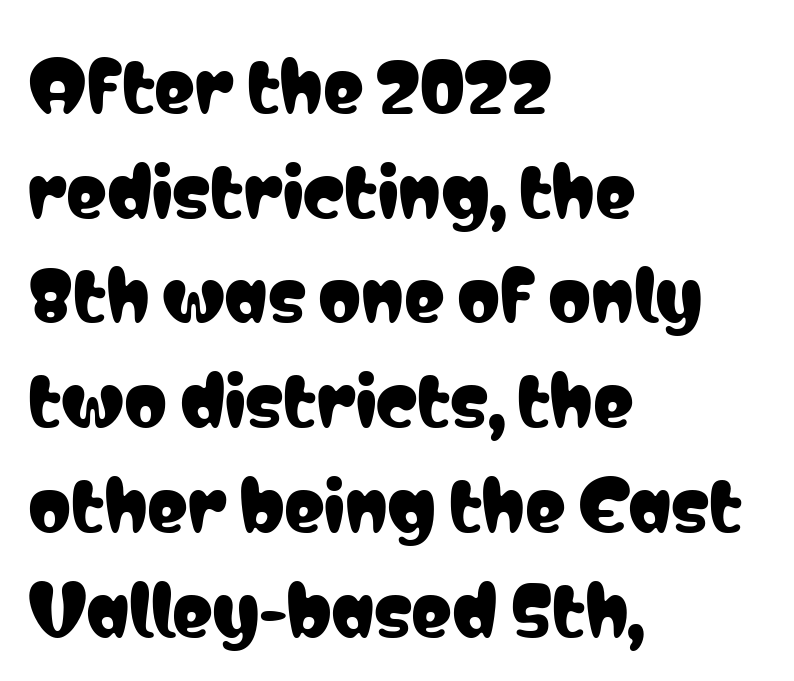
Default kerning and tracking; the words read as compact shapes. The passage shown is not underscored anywhere. Regarding serifs, this sample does without them. Posture: vertical. The typesetter chose a ragged-right arrangement here. Baseline-to-baseline distance is the conventional proportion of letter height.
